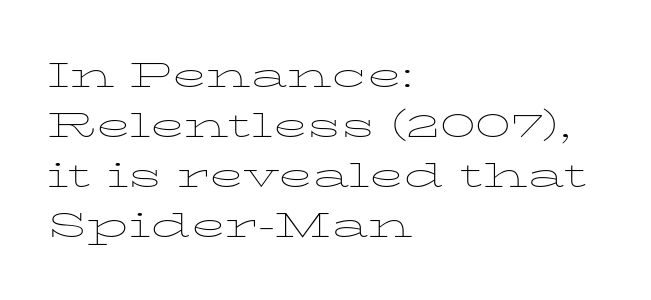
Q: Is the text bold? A: No.
Q: Is the text italic (slanted)? A: No, it is upright.
Q: Is the typeface a serif or a sans-serif typeface? A: Serif.
Q: Is the text underlined? A: No.
Q: How is the paragraph aligned? A: Left-aligned.
Q: Is the spacing between letters normal or unusually wide? A: Normal.
Q: Is the spacing between lines tight, normal or loose? A: Normal.
Q: Width (condensed, normal, or wide)? A: Wide.
Q: Stroke contrast? A: Low.
Q: x-height? A: Medium.
Q: Monospaced? A: No.
